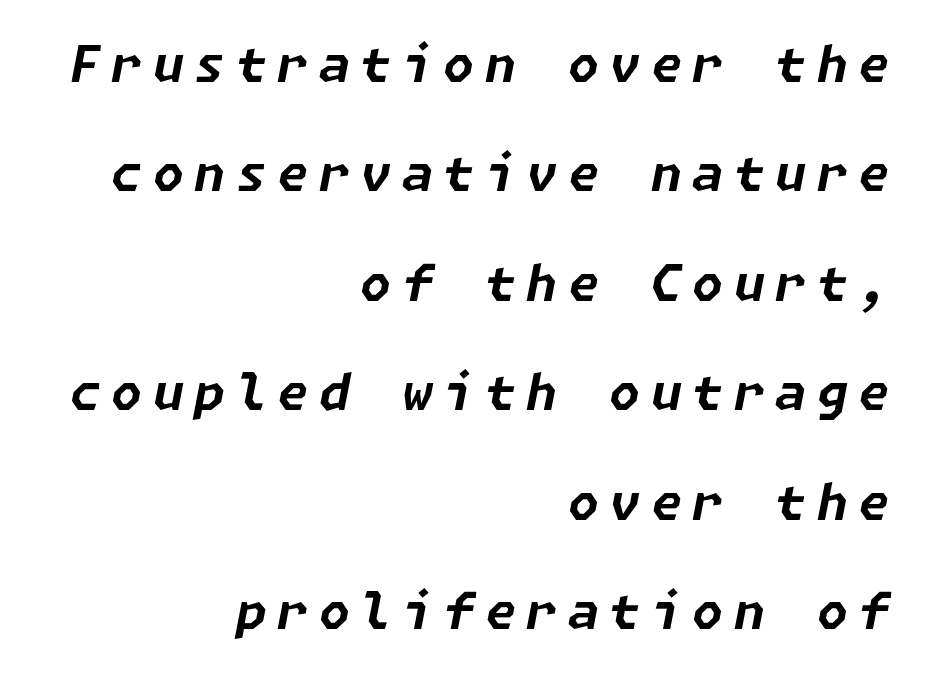
Q: Is the text bold? A: Yes.
Q: Is the text italic (slanted)? A: Yes, it leans right by about 11 degrees.
Q: Is the text underlined? A: No.
Q: How is the paragraph aligned? A: Right-aligned.
Q: Is the spacing between letters normal or unusually wide? A: Unusually wide.
Q: Is the spacing between lines tight, normal or loose? A: Loose.
Q: Width (condensed, normal, or wide)? A: Normal.
Q: Stroke contrast? A: Low.
Q: x-height? A: Medium.
